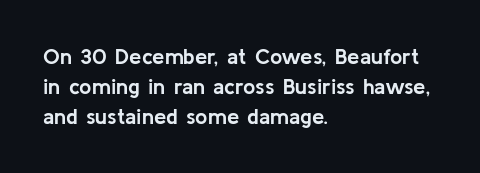
{"italic": "no", "bold": "yes", "underline": "no", "align": "left", "line_spacing": "normal", "line_spacing_ratio": 1.37, "letter_spacing": "normal", "letter_spacing_em": 0.0, "glyph_px": 22}
